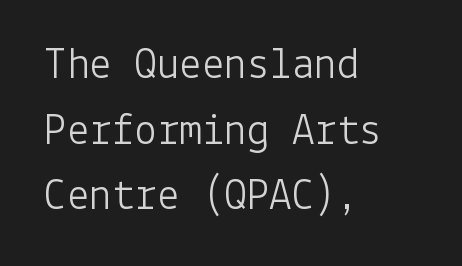
Bold? No — there's no thickening of the strokes. The typography opts for an upright posture over an oblique one. You could call the tracking neutral — neither tight nor loose. The typeface chosen for these lines omits serifs.
